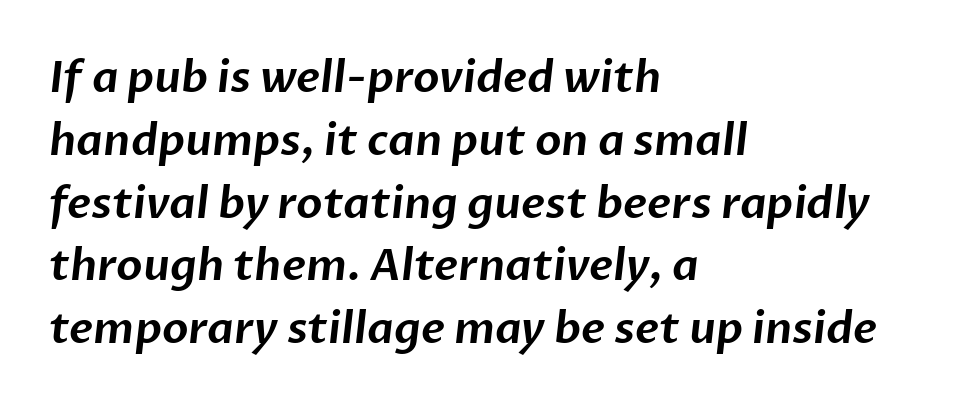
{"serif": "no", "width": "normal", "stroke_contrast": "low", "x_height": "medium", "monospaced": "no", "underline": "no", "align": "left", "line_spacing": "normal", "line_spacing_ratio": 1.46, "letter_spacing": "normal", "letter_spacing_em": 0.0, "glyph_px": 43}
